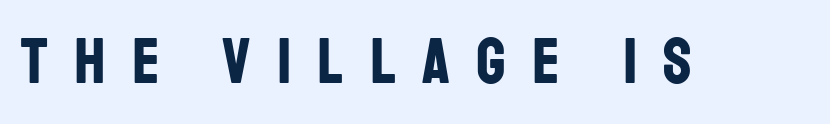
Q: Is the text bold? A: Yes.
Q: Is the text italic (slanted)? A: No, it is upright.
Q: Is the typeface a serif or a sans-serif typeface? A: Sans-serif.
Q: Is the text underlined? A: No.
Q: Is the spacing between letters normal or unusually wide? A: Unusually wide.
Q: Width (condensed, normal, or wide)? A: Condensed.
Q: Stroke contrast? A: Low.
Q: x-height? A: Large.
Q: Monospaced? A: No.
